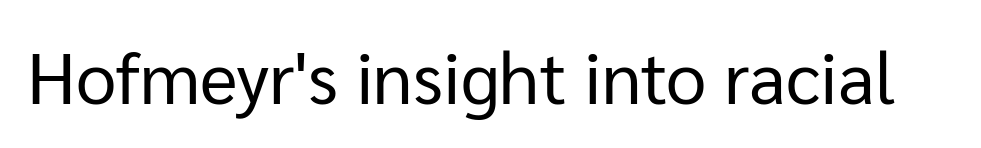
Compared with a typical body face, this is equally light or lighter still. This sample has the flowing, uneven cadence of proportional lettering. No italicization has been applied; the sample stays upright. Letterform terminals end flat and unadorned throughout the passage. The foot of each line stays bare and open.
